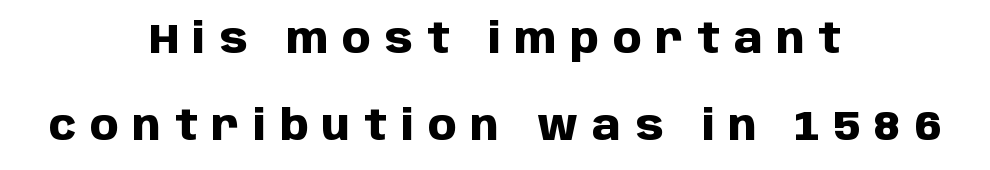
Serif or sans? Sans — the stroke terminals are bare. The passage shown has open, widely tracked lettering throughout. Type without underlining. The font's upright variant was chosen for this text.
